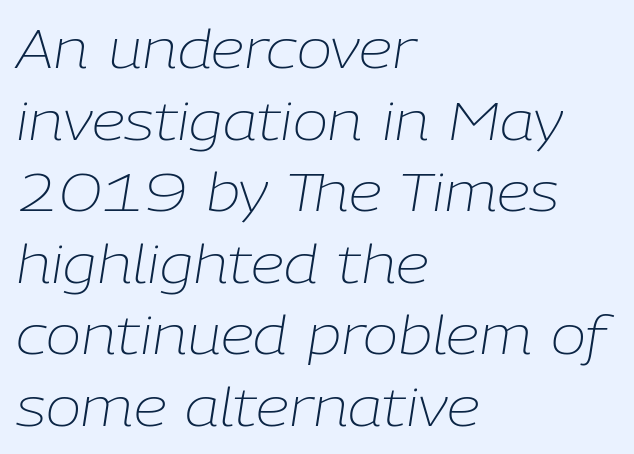
{"italic": "yes", "lean": "right", "slant_degrees": 9, "bold": "no", "weight": "light", "width": "normal", "stroke_contrast": "low", "x_height": "medium", "monospaced": "no", "underline": "no", "align": "left", "line_spacing": "normal", "line_spacing_ratio": 1.35, "letter_spacing": "normal", "letter_spacing_em": 0.0, "glyph_px": 53}
